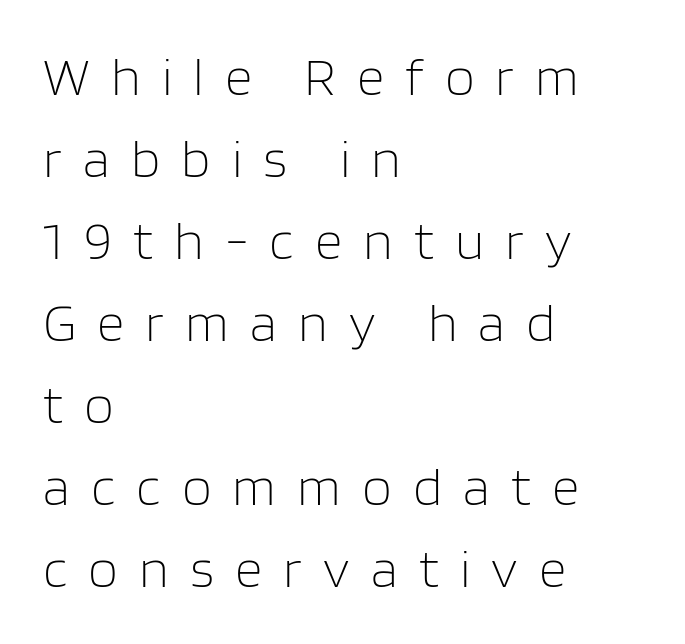
Lines of text with bare space underneath. Vertical spacing — default. This sample uses expanded letter spacing, leaving extra air between glyphs. Is the block centered? No — it sits flush against the left margin. Heft: none added — not bold.
